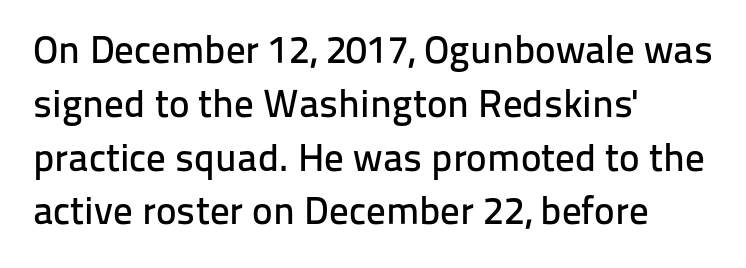
This sample uses a sans-serif face. Short note: letters normally spaced. The letters stand straight up with perfectly vertical stems. Honestly, the row spacing looks completely unremarkable.
